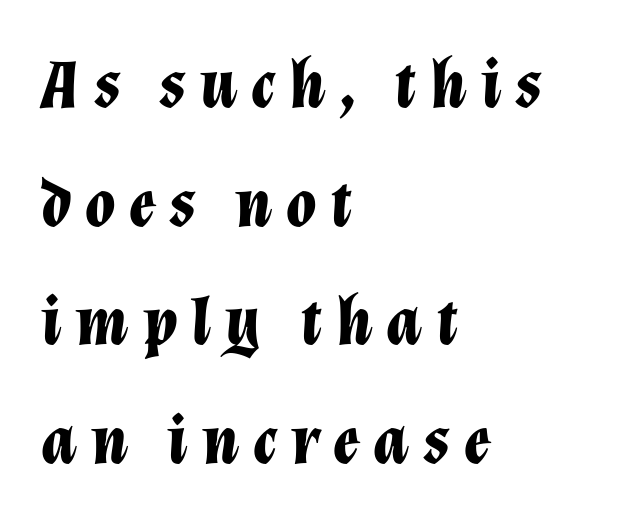
{"italic": "yes", "lean": "right", "slant_degrees": 12, "bold": "yes", "weight": "bold", "width": "normal", "stroke_contrast": "low", "x_height": "medium", "monospaced": "no", "underline": "no", "align": "left", "line_spacing_ratio": 1.72, "letter_spacing": "wide", "letter_spacing_em": 0.2, "glyph_px": 69}
